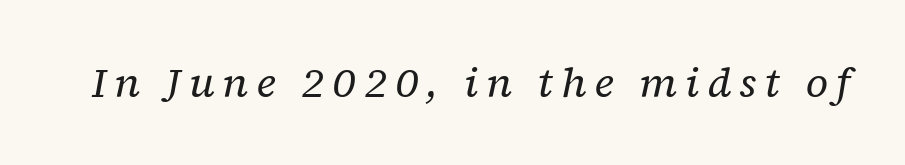
Q: Is the text bold? A: No.
Q: Is the text italic (slanted)? A: Yes, it leans right by about 12 degrees.
Q: Is the typeface a serif or a sans-serif typeface? A: Serif.
Q: Is the text underlined? A: No.
Q: Is the spacing between letters normal or unusually wide? A: Unusually wide.
Q: Width (condensed, normal, or wide)? A: Normal.
Q: Stroke contrast? A: Low.
Q: x-height? A: Medium.
Q: Monospaced? A: No.
